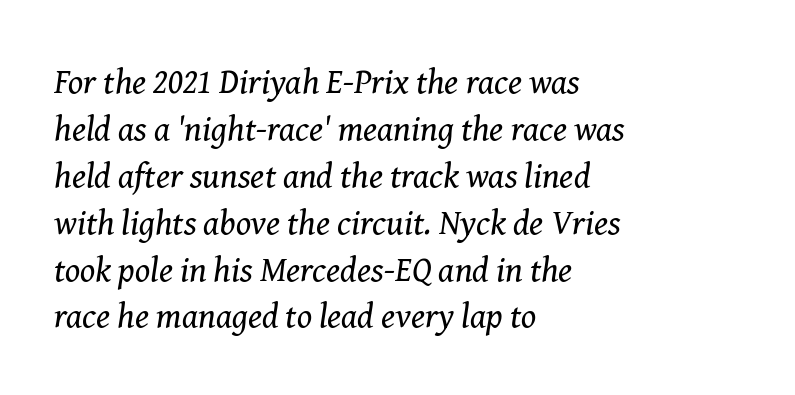
Rows of type keep a routine distance in the vertical direction. Line beginnings align vertically; line endings do not. The type is set solid horizontally, with unmodified tracking. Think standard paragraph weight, or any step lighter than that. Little horizontal feet cap the strokes, marking this as serif type.
